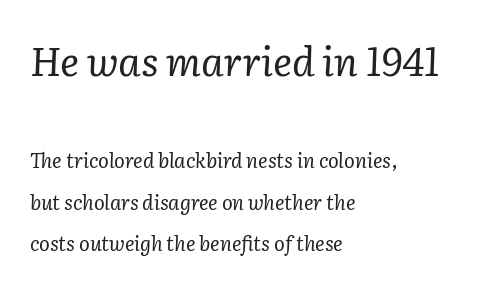
{"serif": "yes", "italic": "yes", "lean": "right", "slant_degrees": 2, "bold": "no", "weight": "regular", "width": "normal", "stroke_contrast": "low", "x_height": "medium", "monospaced": "no", "underline": "no", "align": "left", "line_spacing": "loose", "line_spacing_ratio": 2.08, "letter_spacing": "normal", "letter_spacing_em": 0.0, "larger_block": "first", "size_ratio": 2.0, "glyph_px": 40}
